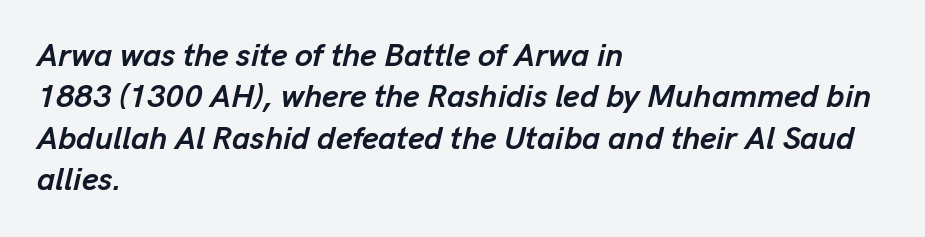
The image shows 32 px semibold type, italic (leaning right); set left-aligned, normal line spacing (1.29x), normal letter spacing, not underlined; low stroke contrast and a medium x-height.
